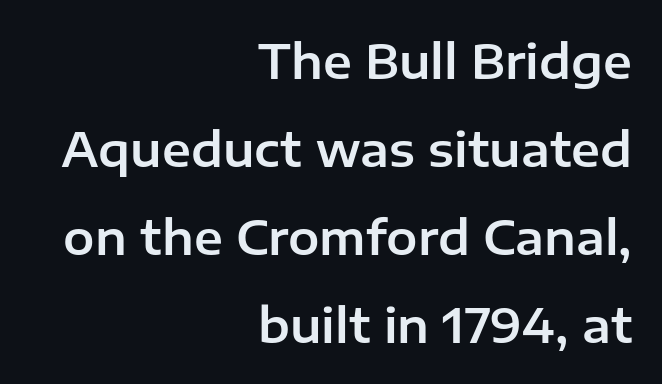
Q: Is the text italic (slanted)? A: No, it is upright.
Q: Is the typeface a serif or a sans-serif typeface? A: Sans-serif.
Q: Is the text underlined? A: No.
Q: How is the paragraph aligned? A: Right-aligned.
Q: Is the spacing between letters normal or unusually wide? A: Normal.
Q: Width (condensed, normal, or wide)? A: Normal.
Q: Stroke contrast? A: Low.
Q: x-height? A: Medium.
Q: Monospaced? A: No.
